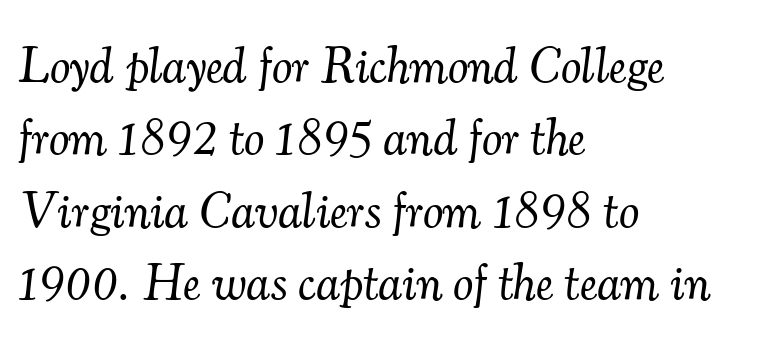
{"serif": "yes", "italic": "yes", "lean": "right", "slant_degrees": 7, "bold": "no", "weight": "light", "width": "normal", "stroke_contrast": "medium", "x_height": "small", "monospaced": "no", "underline": "no", "align": "left", "line_spacing": "normal", "line_spacing_ratio": 1.42, "letter_spacing": "normal", "letter_spacing_em": 0.0, "glyph_px": 51}
